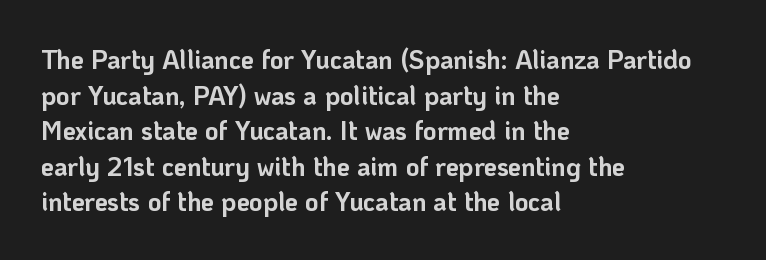
Q: Is the text bold? A: Yes.
Q: Is the text italic (slanted)? A: No, it is upright.
Q: Is the text underlined? A: No.
Q: How is the paragraph aligned? A: Left-aligned.
Q: Is the spacing between letters normal or unusually wide? A: Normal.
Q: Is the spacing between lines tight, normal or loose? A: Normal.
